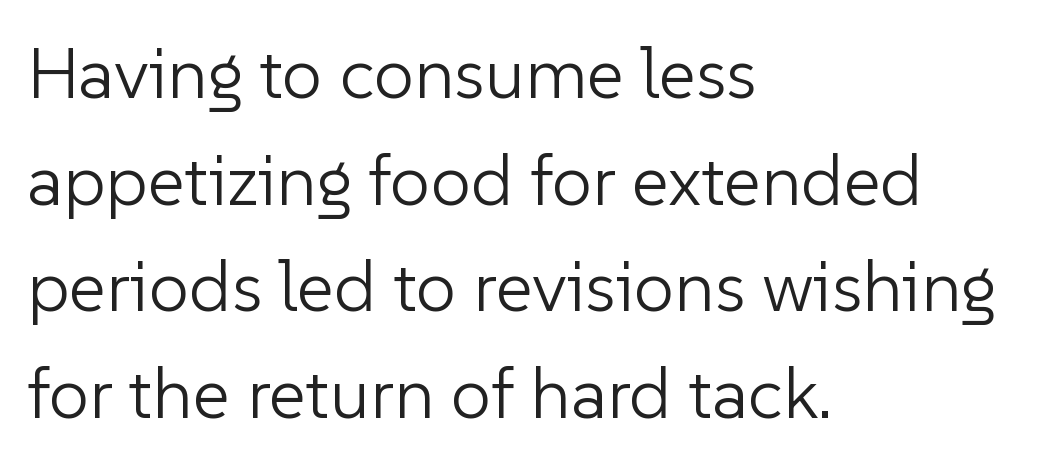
Notice how descenders clear the ascenders below comfortably — that's standard leading. Nope, no serifs anywhere on these letters. Between one letter and the next there's only the usual sliver of space. Caption: face not bold, strokes unweighted. Spacing verdict: proportional, widths tailored to each character.
